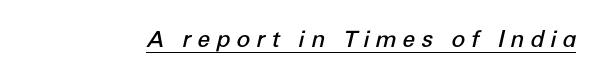
The rendered words wear a rule along their underside. Display-style spreading of the glyphs; the letterfit is very open. The passage shown leans; its letterforms are oblique. A bit beefed up — I'd call it semibold rather than bold.
